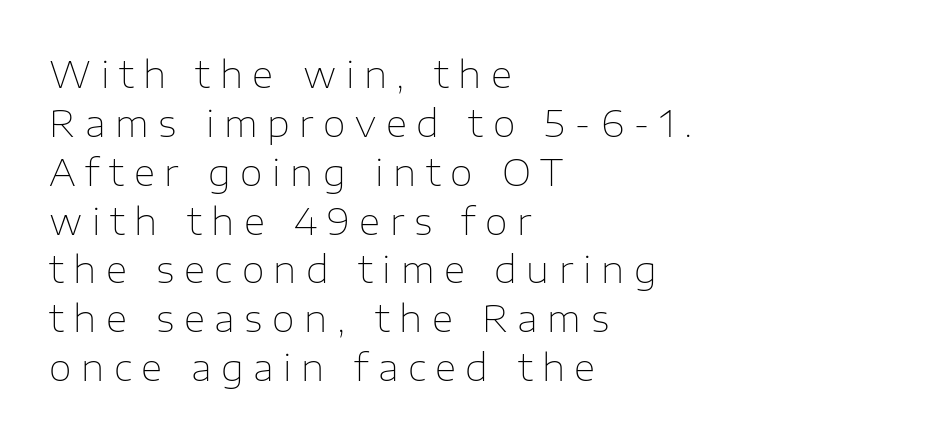
The image shows 37 px thin sans-serif type, upright; set left-aligned, normal line spacing (1.32x), unusually wide letter spacing (+0.26 em), not underlined; low stroke contrast and a medium x-height.
